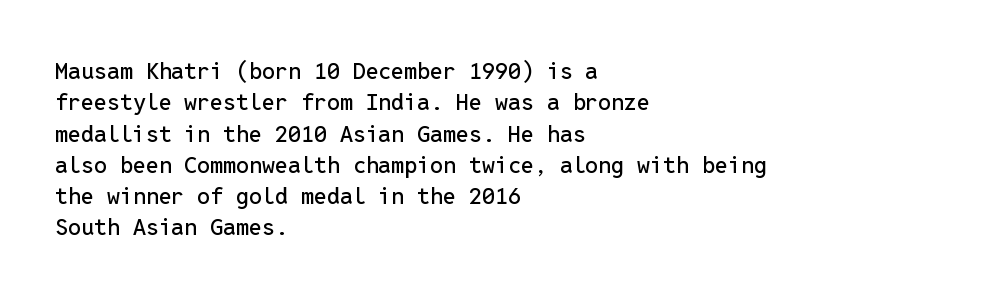
The passage shown is not underscored anywhere. The line texture is even and compact thanks to regular tracking. Nope, not italic — everything's standing straight. Each line starts at the same left margin while the right side varies. Notice how descenders clear the ascenders below comfortably — that's standard leading.
